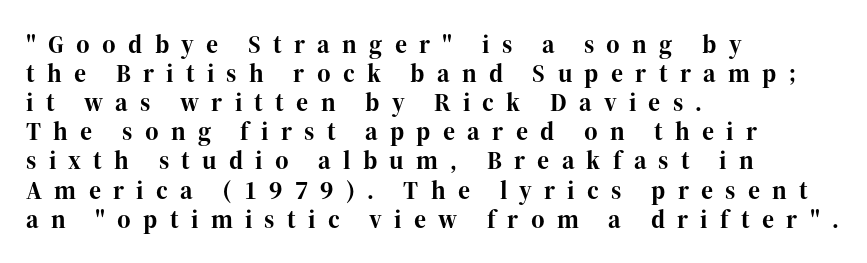
The face used here has the dense, thick strokes of a bold. Layout note: lines flush left. Check under the words: just untouched page. If you drew a line through each stem, it would be perfectly vertical. Reading down the column, the eye jumps only a short way to each next line. Compared with typical body copy, the letter spacing here is much looser.
